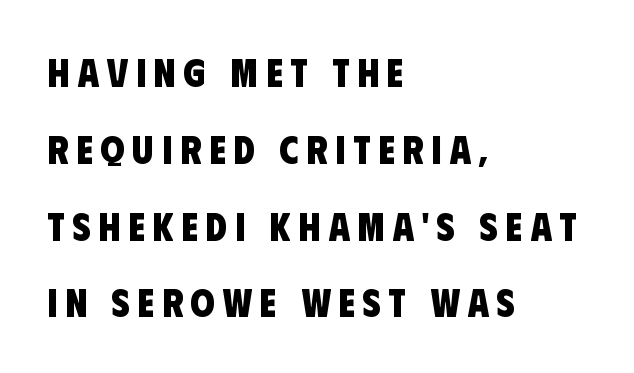
Notice how the passage keeps a crisp vertical edge on the left only. Underline: absent. Spacing verdict: proportional, widths tailored to each character. These lines stand farther apart than default settings would place them. Words appear elongated and porous because spacing is wide.
